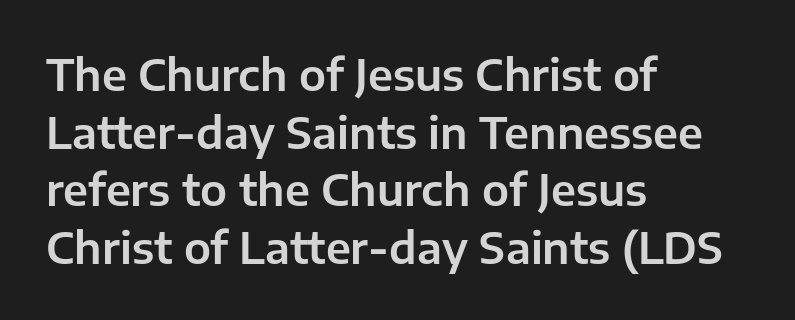
Q: Is the text italic (slanted)? A: No, it is upright.
Q: Is the typeface a serif or a sans-serif typeface? A: Sans-serif.
Q: Is the text underlined? A: No.
Q: How is the paragraph aligned? A: Left-aligned.
Q: Is the spacing between letters normal or unusually wide? A: Normal.
Q: Is the spacing between lines tight, normal or loose? A: Normal.
Q: Width (condensed, normal, or wide)? A: Normal.
Q: Stroke contrast? A: Low.
Q: x-height? A: Medium.
Q: Monospaced? A: No.
